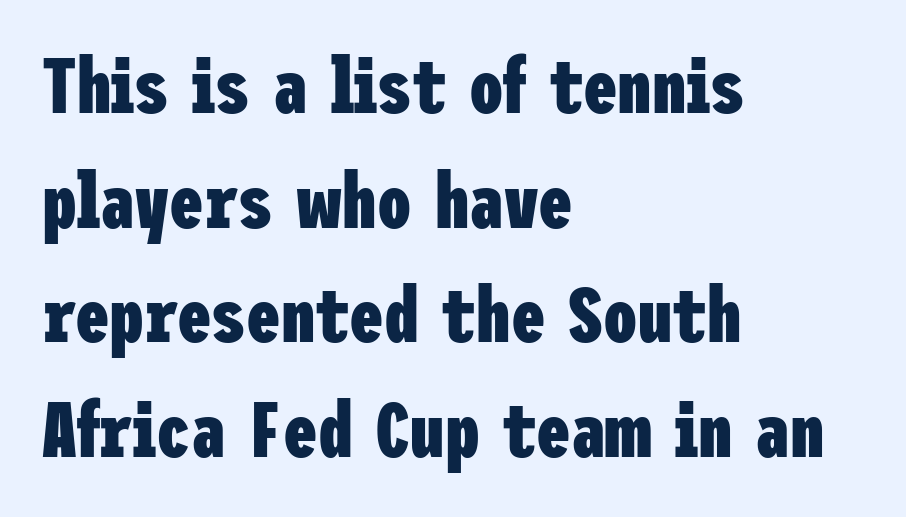
The image shows 77 px heavy, condensed sans-serif type, upright; set left-aligned, normal line spacing (1.49x), normal letter spacing, not underlined; low stroke contrast and a medium x-height.
